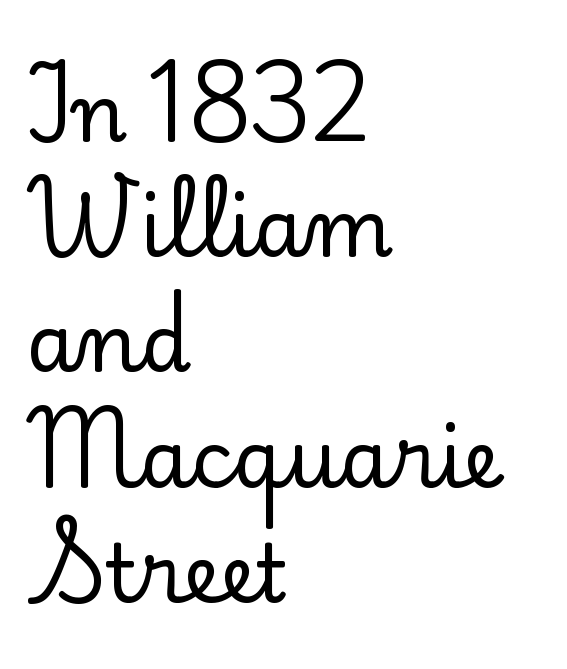
Q: Is the text italic (slanted)? A: No, it is upright.
Q: Is the typeface a serif or a sans-serif typeface? A: Serif.
Q: Is the text underlined? A: No.
Q: How is the paragraph aligned? A: Left-aligned.
Q: Is the spacing between letters normal or unusually wide? A: Normal.
Q: Is the spacing between lines tight, normal or loose? A: Normal.
Q: Width (condensed, normal, or wide)? A: Normal.
Q: Stroke contrast? A: Low.
Q: x-height? A: Small.
Q: Monospaced? A: No.
